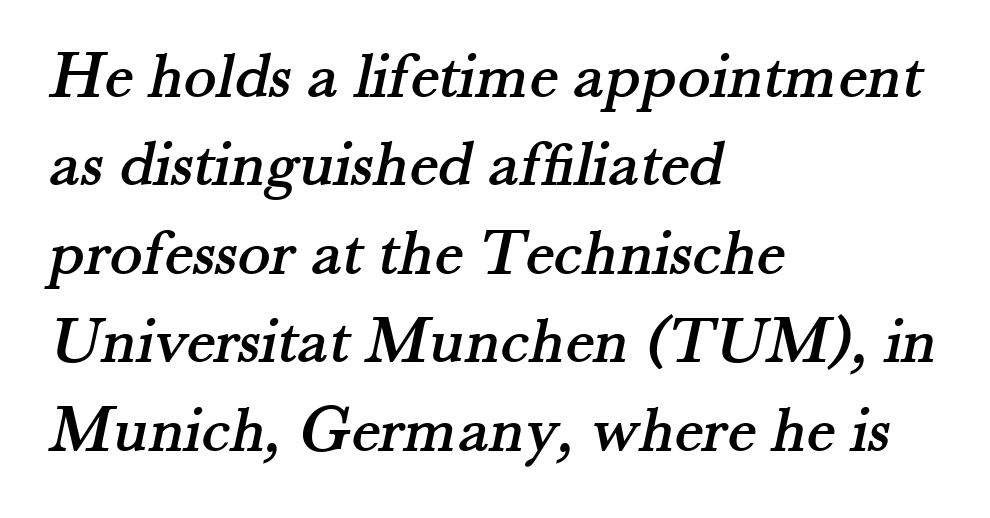
Q: Is the typeface a serif or a sans-serif typeface? A: Serif.
Q: Is the text underlined? A: No.
Q: How is the paragraph aligned? A: Left-aligned.
Q: Is the spacing between letters normal or unusually wide? A: Normal.
Q: Is the spacing between lines tight, normal or loose? A: Normal.
Q: Width (condensed, normal, or wide)? A: Normal.
Q: Stroke contrast? A: Medium.
Q: x-height? A: Small.
Q: Monospaced? A: No.
